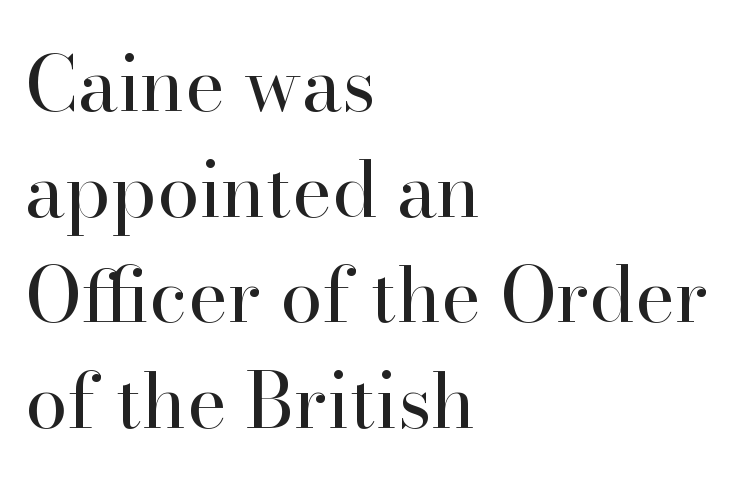
Whoever set this chose a conventional vertical rhythm. The paragraph has a hard left edge and a soft right edge. No heavy texture on the line: the type isn't bold. The rendering shows small feet on the letterforms — a serif design. Students, note that the glyphs here touch the page at normal intervals.
